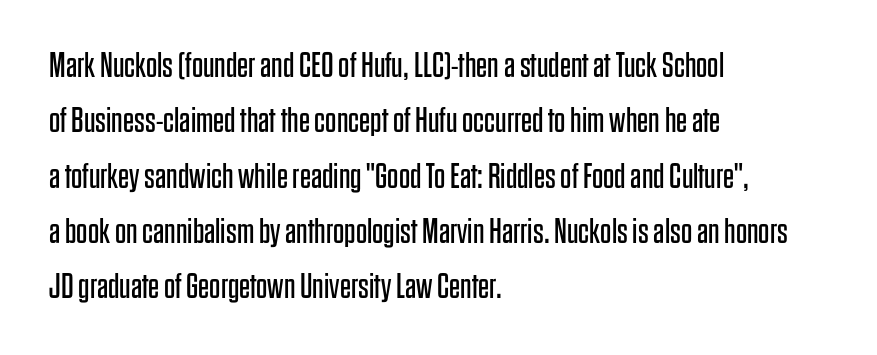
{"serif": "no", "italic": "no", "bold": "no", "weight": "regular", "width": "condensed", "stroke_contrast": "low", "x_height": "large", "monospaced": "no", "underline": "no", "align": "left", "line_spacing": "normal", "line_spacing_ratio": 1.58, "letter_spacing": "normal", "letter_spacing_em": 0.0, "glyph_px": 35}
